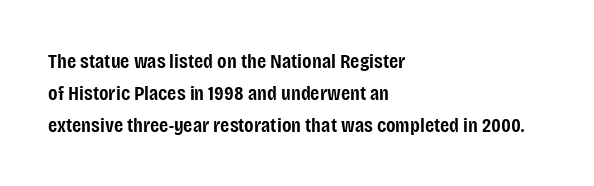
No word sits above an underline. This sample is left-justified, so line endings fall wherever the words run out. Honestly, the row spacing looks completely unremarkable. Students, this is semibold: more ink than regular, less than bold.
